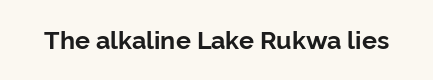
Underlining? Definitely not there. Strong, thick strokes mark this as bold type. This sample uses an upright cut, with every glyph sitting square on the baseline. A typesetter would call this zero additional tracking.
